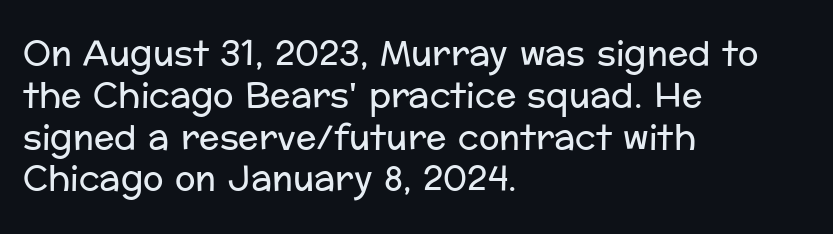
The image shows 34 px regular-weight sans-serif type, upright; set left-aligned, line spacing 1.23x, normal letter spacing, not underlined; low stroke contrast and a medium x-height.
